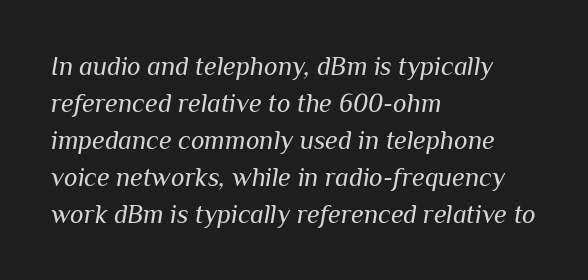
{"italic": "yes", "lean": "right", "slant_degrees": 10, "bold": "no", "underline": "no", "align": "left", "line_spacing": "normal", "line_spacing_ratio": 1.42, "letter_spacing": "normal", "letter_spacing_em": 0.0, "glyph_px": 26}
